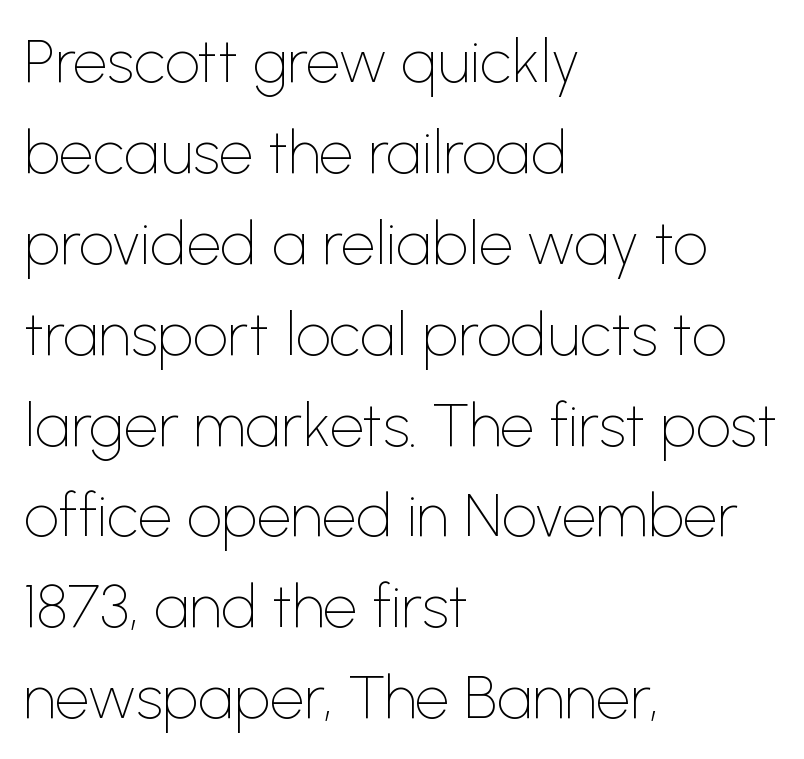
Are there feet on the stems? There aren't — it's a sans. Alignment: flush left. Is there much room between lines? A standard amount, neither cramped nor airy. The typeface has the unassuming heft of standard copy or less. You could not count columns in this text — the font is proportionally spaced. Does extra space separate the letters? No, they use regular spacing.
